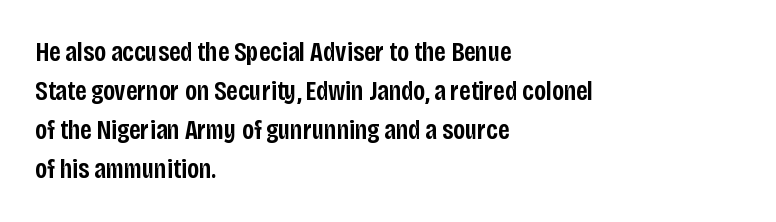
The image shows 27 px text type, upright; set left-aligned, normal line spacing (1.45x), normal letter spacing, not underlined.
